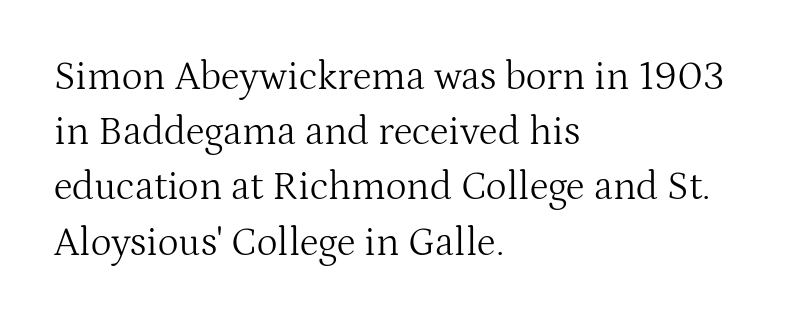
Q: Is the text bold? A: No.
Q: Is the text italic (slanted)? A: No, it is upright.
Q: Is the typeface a serif or a sans-serif typeface? A: Serif.
Q: Is the text underlined? A: No.
Q: How is the paragraph aligned? A: Left-aligned.
Q: Is the spacing between letters normal or unusually wide? A: Normal.
Q: Is the spacing between lines tight, normal or loose? A: Normal.
Q: Width (condensed, normal, or wide)? A: Normal.
Q: Stroke contrast? A: Medium.
Q: x-height? A: Medium.
Q: Monospaced? A: No.
